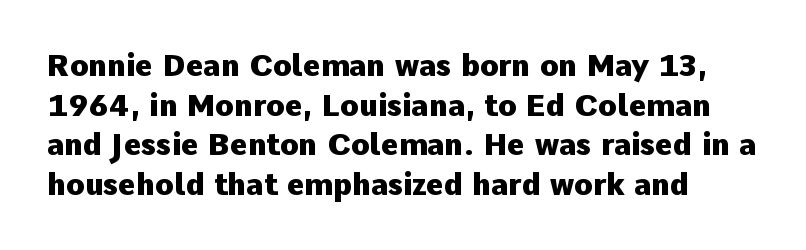
The image shows 30 px heavy sans-serif type, upright; set normal line spacing (1.32x), normal letter spacing, not underlined; low stroke contrast and a medium x-height.
